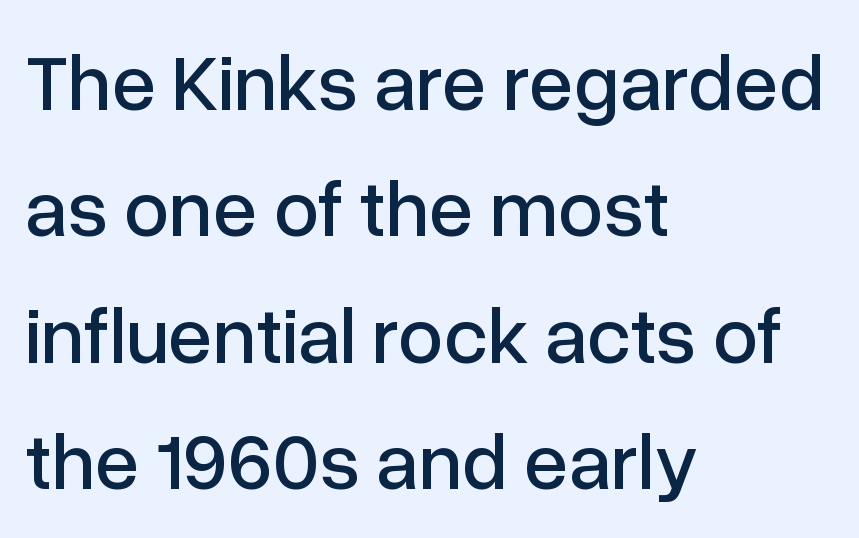
Nobody touched the tracking dial on this one. Rendered with straight, roman letterforms. Regular leading. The paragraph has a hard left edge and a soft right edge.
